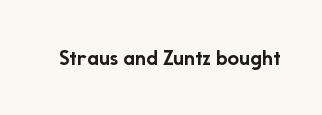
{"italic": "no", "bold": "yes", "underline": "no", "letter_spacing": "normal", "letter_spacing_em": 0.0, "glyph_px": 23}
